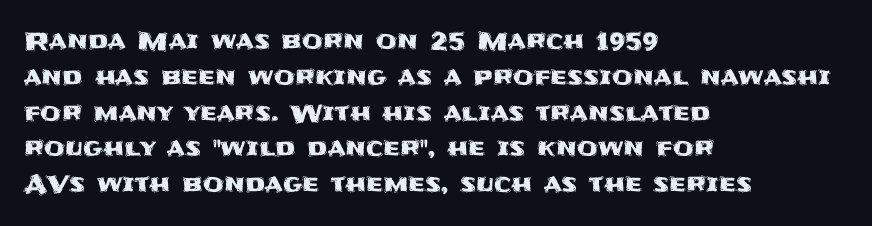
The image shows 24 px text type, upright; set left-aligned, normal line spacing (1.49x), normal letter spacing, not underlined.
